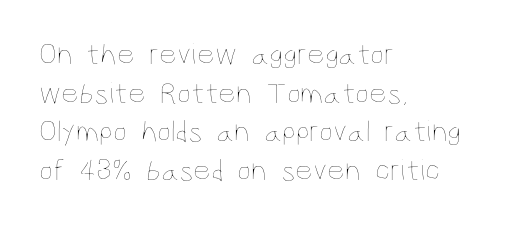
The image shows 31 px thin, condensed type, upright; set left-aligned, normal line spacing (1.25x), normal letter spacing, not underlined; low stroke contrast and a large x-height.
